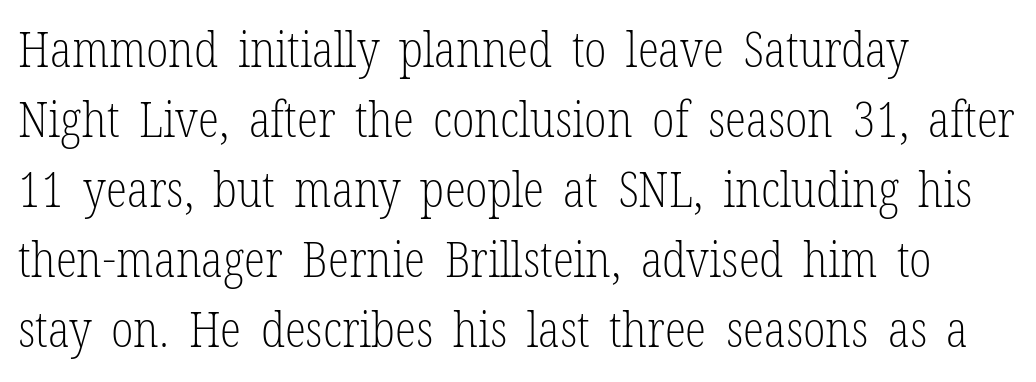
The image shows 49 px light, condensed serif type, upright; set left-aligned, normal line spacing (1.43x), normal letter spacing, not underlined; low stroke contrast and a medium x-height.
